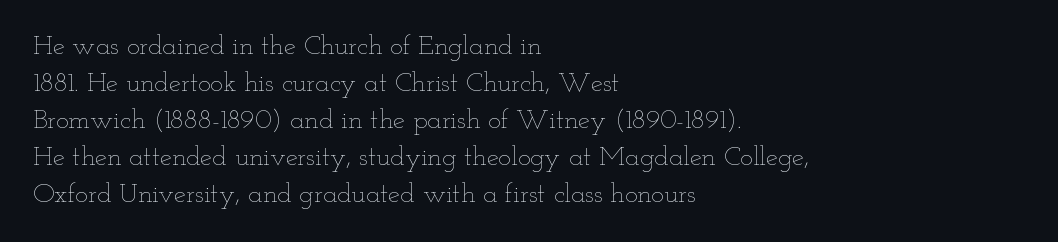
Q: Is the text bold? A: No.
Q: Is the text italic (slanted)? A: No, it is upright.
Q: Is the text underlined? A: No.
Q: How is the paragraph aligned? A: Left-aligned.
Q: Is the spacing between letters normal or unusually wide? A: Normal.
Q: Is the spacing between lines tight, normal or loose? A: Normal.
